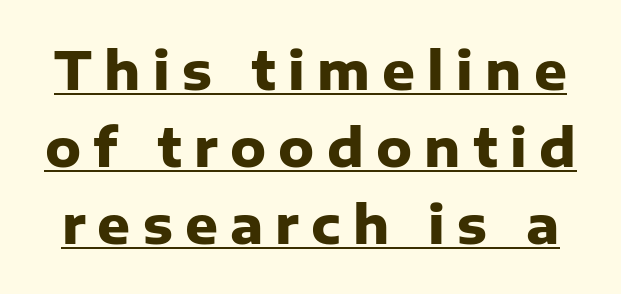
You can tell it's not italic because the verticals are truly vertical. Honestly, the row spacing looks completely unremarkable. The typeface chosen for these lines omits serifs. Compared with typical body copy, the letter spacing here is much looser.
